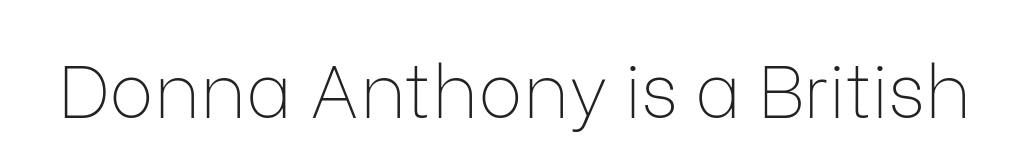
The axis of the letterforms is exactly vertical. The passage shown is not bold in any degree. A bare baseline throughout the passage. Stroke terminals: plain, sans-serif. Varying glyph widths throughout — classic text-font behaviour. Tracking here is standard; glyphs follow each other at the usual distance.
